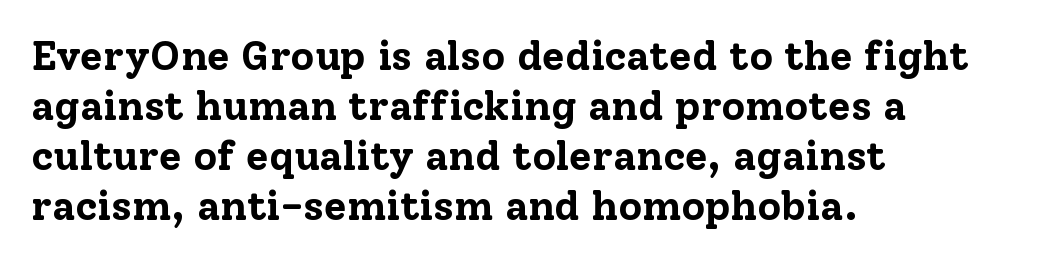
{"serif": "yes", "italic": "no", "bold": "yes", "weight": "bold", "width": "normal", "stroke_contrast": "low", "x_height": "medium", "monospaced": "no", "underline": "no", "align": "left", "line_spacing_ratio": 1.22, "letter_spacing": "normal", "letter_spacing_em": 0.0, "glyph_px": 41}
